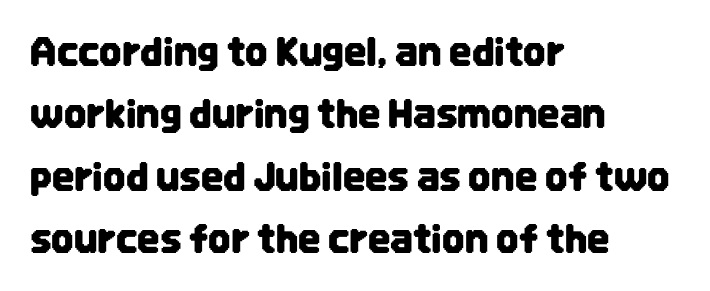
{"serif": "no", "italic": "no", "width": "condensed", "stroke_contrast": "low", "x_height": "large", "monospaced": "no", "underline": "no", "align": "left", "line_spacing": "normal", "line_spacing_ratio": 1.6, "letter_spacing": "normal", "letter_spacing_em": 0.0, "glyph_px": 39}
